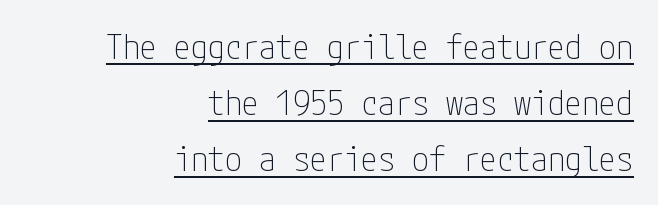
Q: Is the text bold? A: No.
Q: Is the text italic (slanted)? A: No, it is upright.
Q: Is the typeface a serif or a sans-serif typeface? A: Sans-serif.
Q: Is the text underlined? A: Yes.
Q: How is the paragraph aligned? A: Right-aligned.
Q: Is the spacing between letters normal or unusually wide? A: Normal.
Q: Is the spacing between lines tight, normal or loose? A: Normal.
Q: Width (condensed, normal, or wide)? A: Condensed.
Q: Stroke contrast? A: Low.
Q: x-height? A: Medium.
